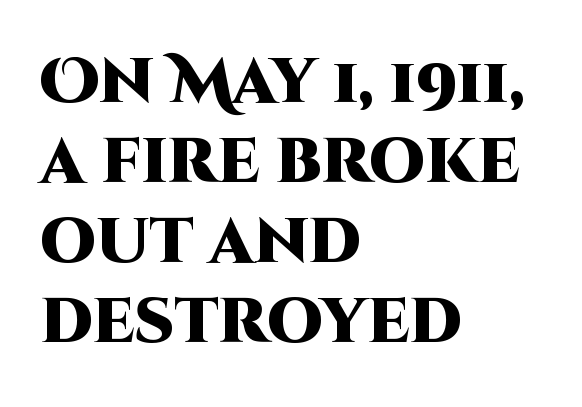
{"serif": "no", "italic": "no", "bold": "yes", "weight": "heavy", "width": "normal", "stroke_contrast": "high", "x_height": "large", "monospaced": "no", "underline": "no", "align": "left", "line_spacing": "normal", "line_spacing_ratio": 1.27, "letter_spacing": "normal", "letter_spacing_em": 0.0, "glyph_px": 63}
